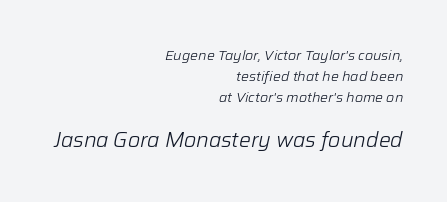
Reading down the block, your eye finds every line finishing at a fixed right position. Every character sits at an angle, as italics do. No extra tracking has been applied to these lines. Regarding leading, the lines here are spaced in the standard way. In this sample the second text group is rendered at the bigger scale. Stems here are at most as thick as an everyday book face.
